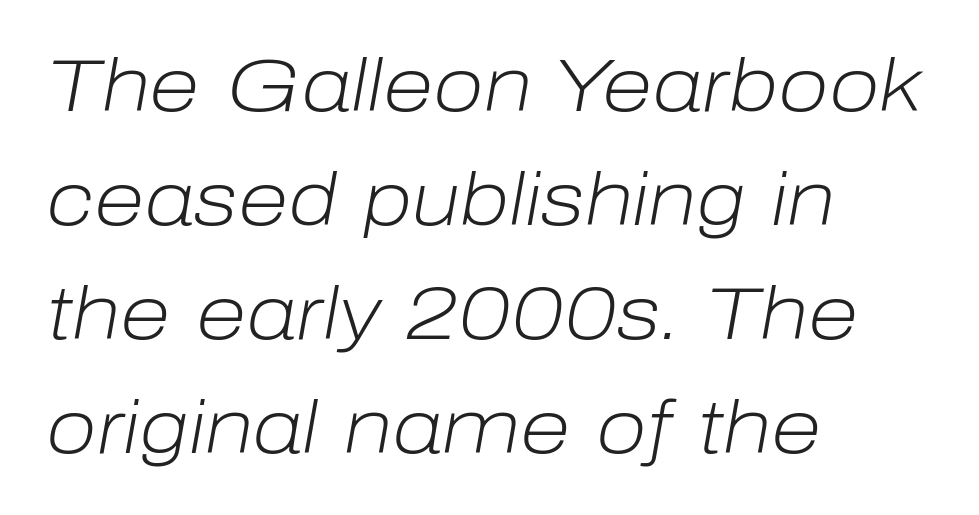
Q: Is the text bold? A: No.
Q: Is the text italic (slanted)? A: Yes, it leans right by about 10 degrees.
Q: Is the text underlined? A: No.
Q: How is the paragraph aligned? A: Left-aligned.
Q: Is the spacing between letters normal or unusually wide? A: Normal.
Q: Is the spacing between lines tight, normal or loose? A: Normal.
Q: Width (condensed, normal, or wide)? A: Normal.
Q: Stroke contrast? A: Low.
Q: x-height? A: Medium.
Q: Monospaced? A: No.
